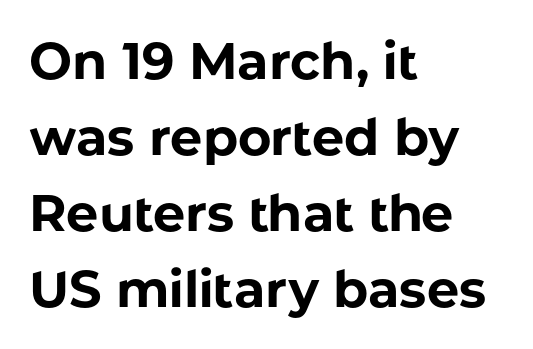
Each new line begins a customary step beneath the previous one. Nobody touched the tracking dial on this one. Typographic density is high because the face is bold. Is this a fixed-width face? No — the glyphs have proportional, varying widths. The compositor pushed each line to the left boundary.
